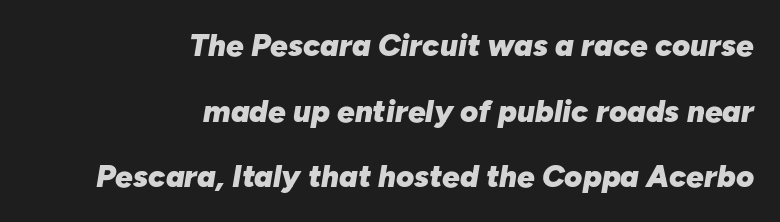
Compared with typical body copy, the letter spacing here is the same. Vertically, the passage feels expansive, rows floating well apart. Visually the block forms a straight wall on the right and a jagged coastline on the left. Character widths vary here, with narrow letters taking less room than wide ones. A typesetter would mark this as italic. The passage shown is not underscored anywhere.
